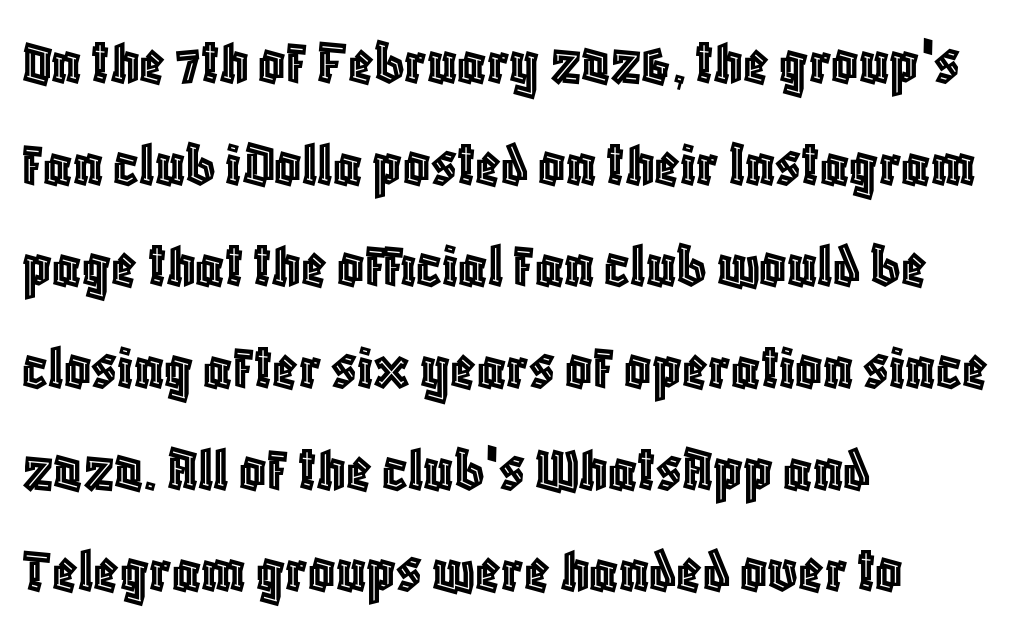
Q: Is the text italic (slanted)? A: No, it is upright.
Q: Is the text underlined? A: No.
Q: How is the paragraph aligned? A: Left-aligned.
Q: Is the spacing between letters normal or unusually wide? A: Normal.
Q: Is the spacing between lines tight, normal or loose? A: Normal.
Q: Width (condensed, normal, or wide)? A: Condensed.
Q: x-height? A: Large.
Q: Monospaced? A: No.
